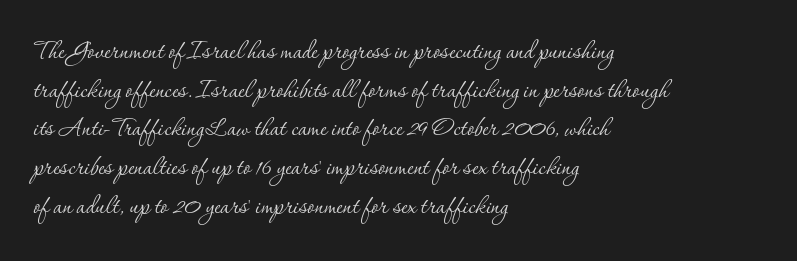
{"serif": "yes", "bold": "no", "weight": "thin", "width": "normal", "stroke_contrast": "low", "x_height": "small", "monospaced": "no", "underline": "no", "align": "left", "line_spacing_ratio": 1.21, "letter_spacing": "normal", "letter_spacing_em": 0.0, "glyph_px": 32}
